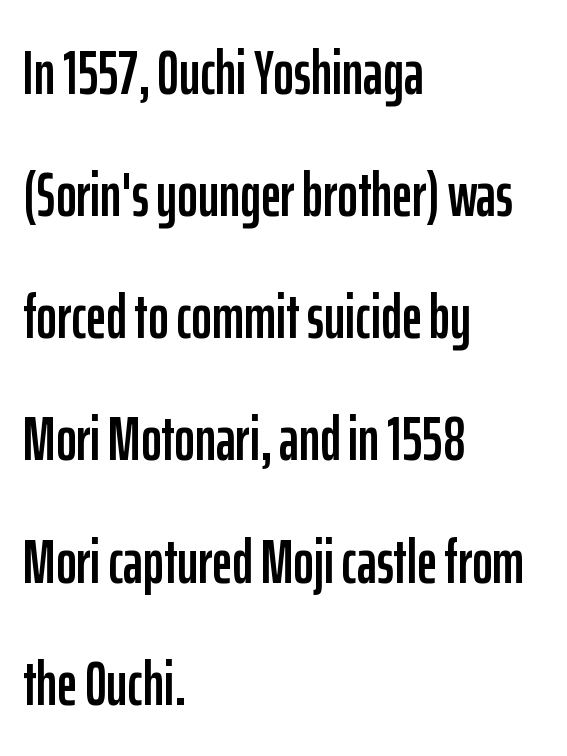
Descenders are the only things crossing below the line. The letters advance in unequal steps, a hallmark of proportional type. Nope, no serifs anywhere on these letters. If you measured baseline to baseline, you'd find a long distance. Designer's note — italics off, roman on.
